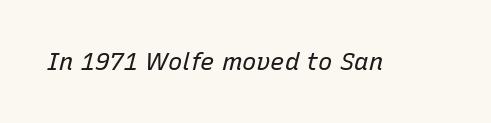
Q: Is the text bold? A: No.
Q: Is the text italic (slanted)? A: Yes, it leans right by about 15 degrees.
Q: Is the text underlined? A: No.
Q: Is the spacing between letters normal or unusually wide? A: Normal.
